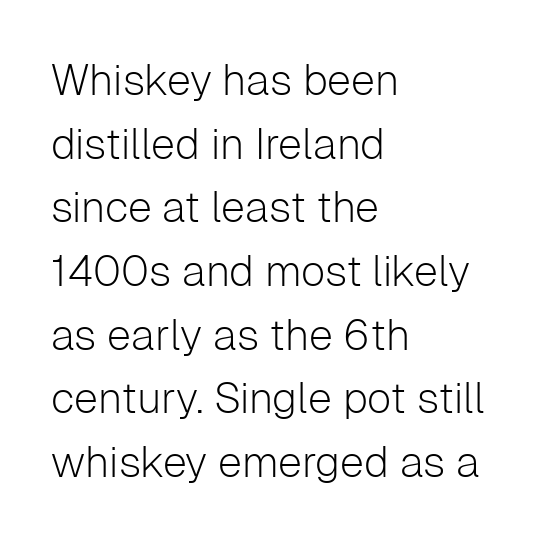
{"serif": "no", "italic": "no", "bold": "no", "weight": "light", "width": "normal", "stroke_contrast": "low", "x_height": "medium", "monospaced": "no", "underline": "no", "align": "left", "line_spacing": "normal", "line_spacing_ratio": 1.48, "letter_spacing": "normal", "letter_spacing_em": 0.0, "glyph_px": 43}
